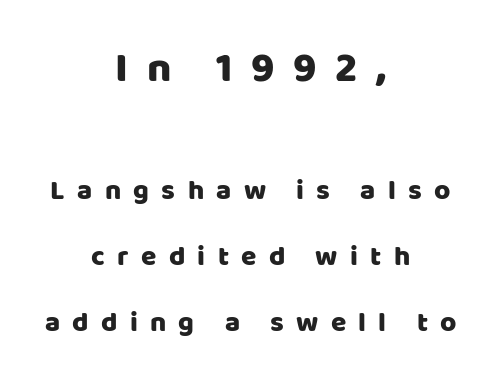
The rendering uses a large line-height, opening up the rows. Here the designer chose a conventional face with non-uniform glyph widths. The text block is weighted toward neither margin, spreading evenly from the middle. Look at the bottom of the vertical strokes: they stop flat, with no serifs. Typesetter's note — upper block bumped up in size, lower block left smaller.
